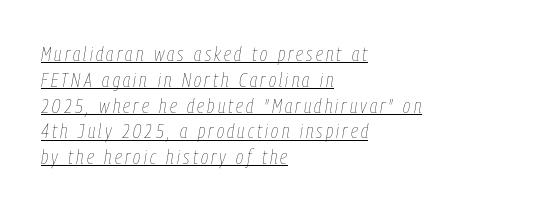
{"italic": "yes", "lean": "right", "slant_degrees": 9, "bold": "no", "underline": "yes", "align": "left", "line_spacing": "normal", "line_spacing_ratio": 1.29, "glyph_px": 20}
